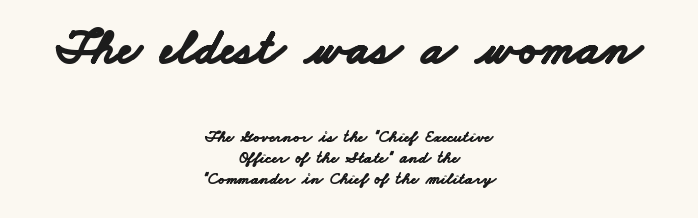
Summary of weight: heavy, a full bold. Unlike a traditional serif, this face leaves its strokes unadorned. Letters rest on an invisible, unmarked baseline. The face used here is rendered with its standard letterfit.
